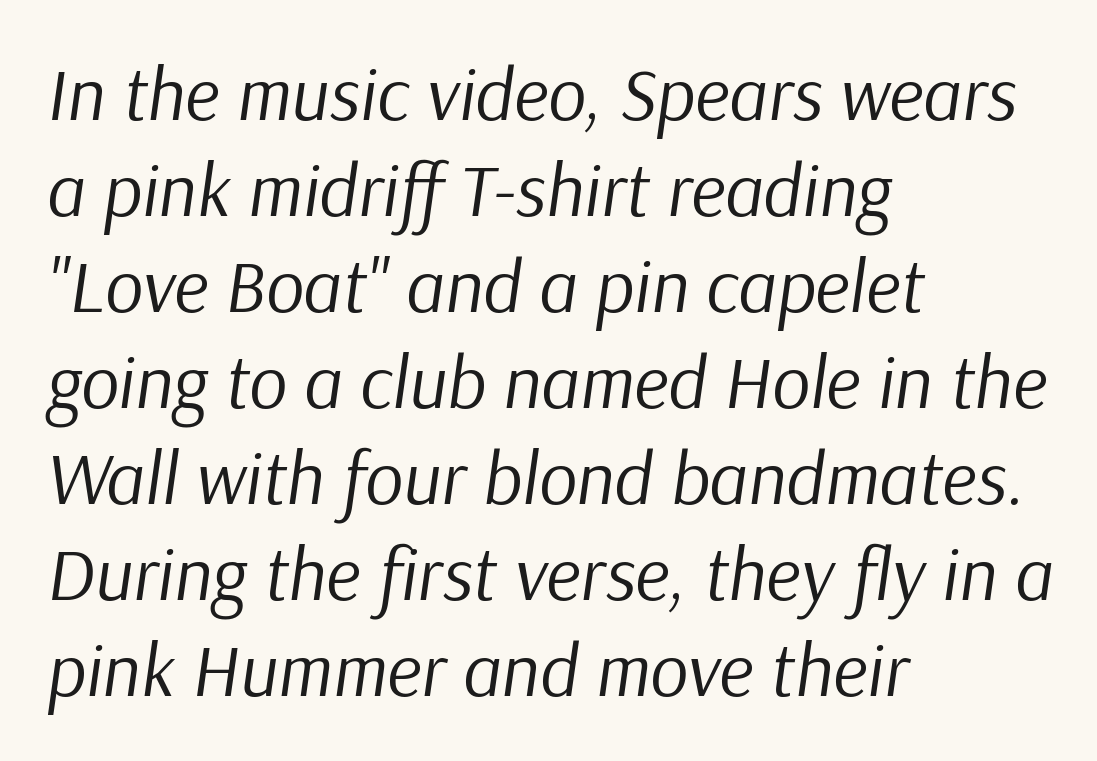
The space between consecutive lines is moderate. Alignment: flush left. This sample uses plain, unmodified letter spacing. Looks like regular typesetting: each glyph gets only the width it needs. A quiet, ordinary-to-light weight characterises the typeface. A clean baseline with only descenders dipping below it.
